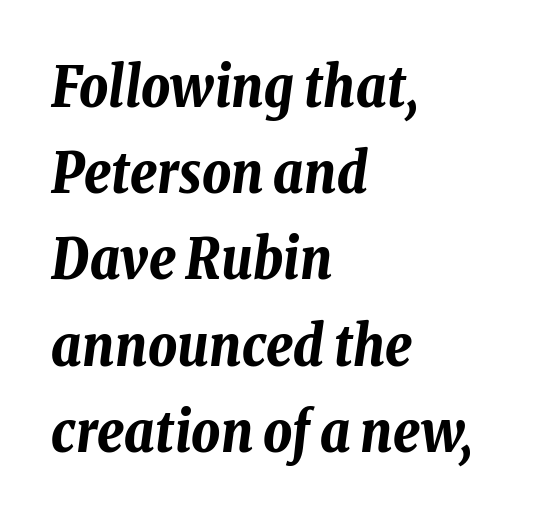
Q: Is the text bold? A: Yes.
Q: Is the text italic (slanted)? A: Yes, it leans right by about 8 degrees.
Q: Is the text underlined? A: No.
Q: How is the paragraph aligned? A: Left-aligned.
Q: Is the spacing between letters normal or unusually wide? A: Normal.
Q: Is the spacing between lines tight, normal or loose? A: Normal.
Q: Width (condensed, normal, or wide)? A: Condensed.
Q: Stroke contrast? A: Low.
Q: x-height? A: Medium.
Q: Monospaced? A: No.
